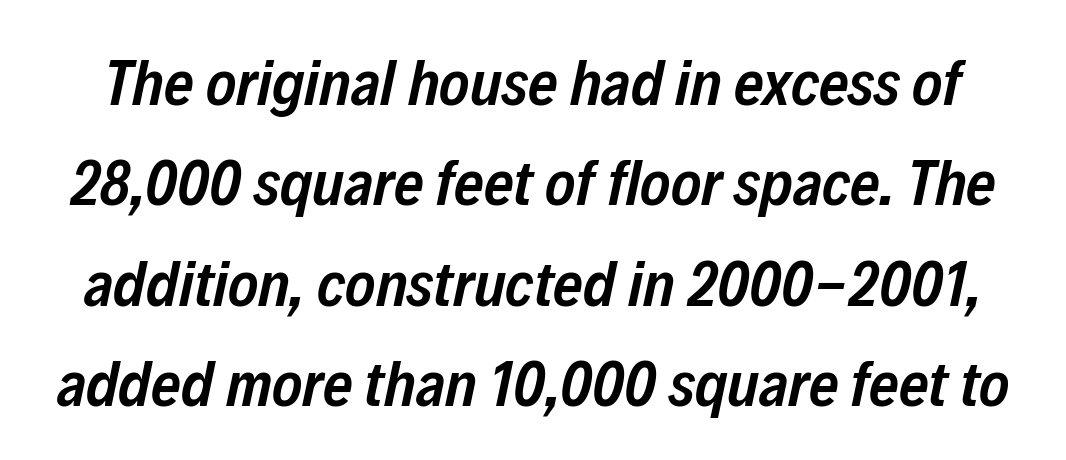
The image shows 64 px semibold, condensed type, italic (leaning right); set normal line spacing (1.57x), normal letter spacing, not underlined; low stroke contrast and a medium x-height.
